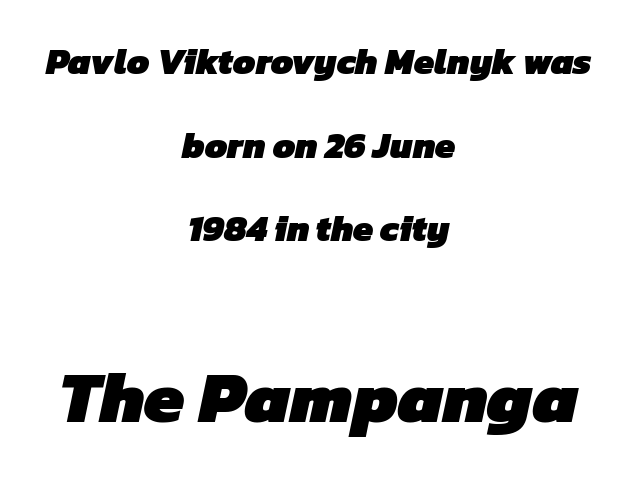
Nothing sits at the stroke ends, so this counts as sans-serif. Character widths vary here, with narrow letters taking less room than wide ones. Just letters on the line, the space beneath them empty. Notice how thick the strokes are: this is what a full bold looks like. Leftover space on each line is divided equally before and after the words.
